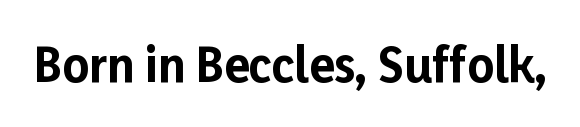
The image shows 46 px bold sans-serif type, upright; set normal letter spacing, not underlined; low stroke contrast and a medium x-height.
